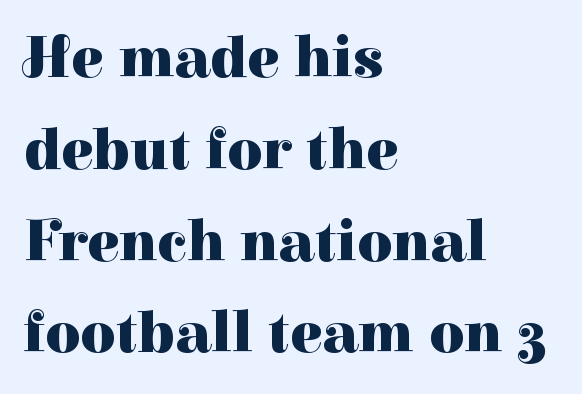
The image shows 60 px heavy serif type, upright; set left-aligned, normal line spacing (1.53x), normal letter spacing, not underlined; high stroke contrast and a medium x-height.
